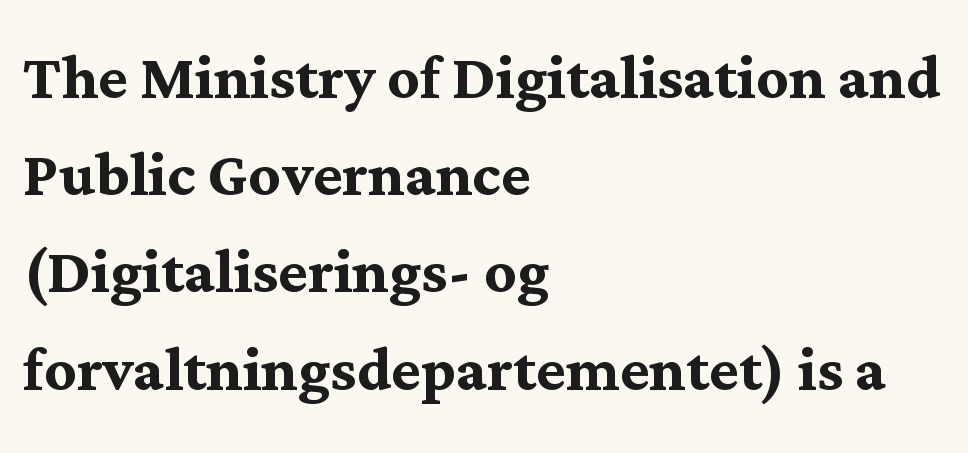
{"serif": "yes", "italic": "no", "bold": "yes", "weight": "semibold", "width": "normal", "stroke_contrast": "medium", "x_height": "medium", "monospaced": "no", "underline": "no", "align": "left", "line_spacing_ratio": 1.23, "letter_spacing": "normal", "letter_spacing_em": 0.0, "glyph_px": 79}
